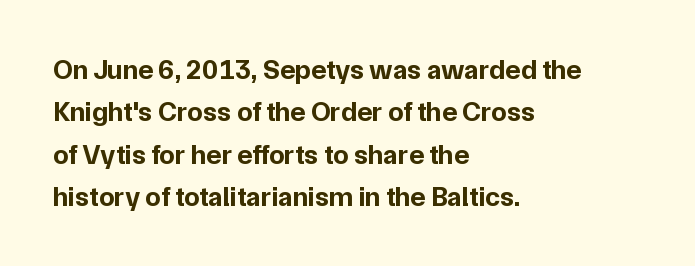
Underline: absent. Students, note that the glyphs here touch the page at normal intervals. This rendering employs a face without finishing strokes, i.e., a sans-serif. Vertical strokes here are truly vertical. Here the designer chose a conventional face with non-uniform glyph widths. This rendering uses left alignment, leaving the right contour irregular.
